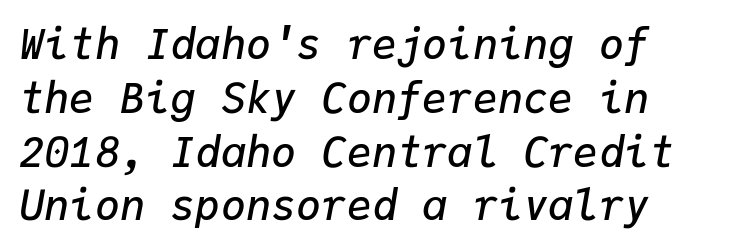
Do the characters align in a grid? Yes, the font is monospaced. The zone under the glyphs is completely vacant. What weight is shown? A semibold, between regular and bold. You could call the tracking neutral — neither tight nor loose.
